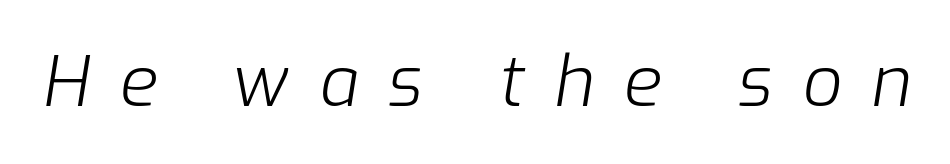
Q: Is the text bold? A: No.
Q: Is the text italic (slanted)? A: Yes, it leans right by about 9 degrees.
Q: Is the text underlined? A: No.
Q: Is the spacing between letters normal or unusually wide? A: Unusually wide.
Q: Width (condensed, normal, or wide)? A: Normal.
Q: Stroke contrast? A: Low.
Q: x-height? A: Medium.
Q: Monospaced? A: No.
